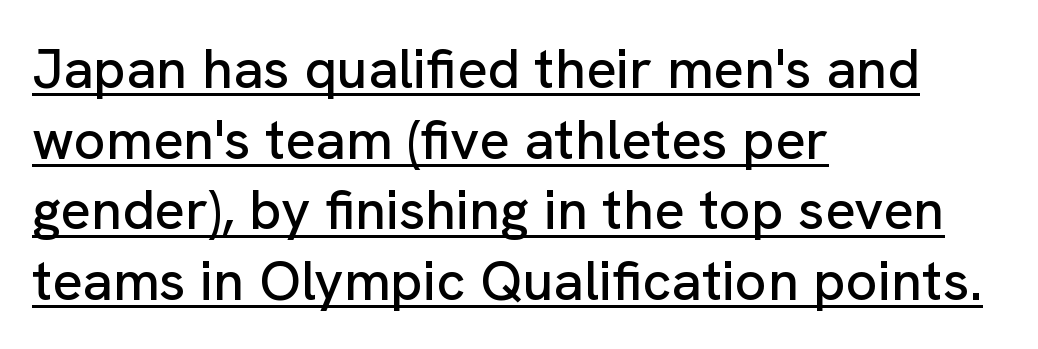
Q: Is the text italic (slanted)? A: No, it is upright.
Q: Is the typeface a serif or a sans-serif typeface? A: Sans-serif.
Q: Is the text underlined? A: Yes.
Q: How is the paragraph aligned? A: Left-aligned.
Q: Is the spacing between letters normal or unusually wide? A: Normal.
Q: Is the spacing between lines tight, normal or loose? A: Normal.
Q: Width (condensed, normal, or wide)? A: Normal.
Q: Stroke contrast? A: Low.
Q: x-height? A: Medium.
Q: Monospaced? A: No.
